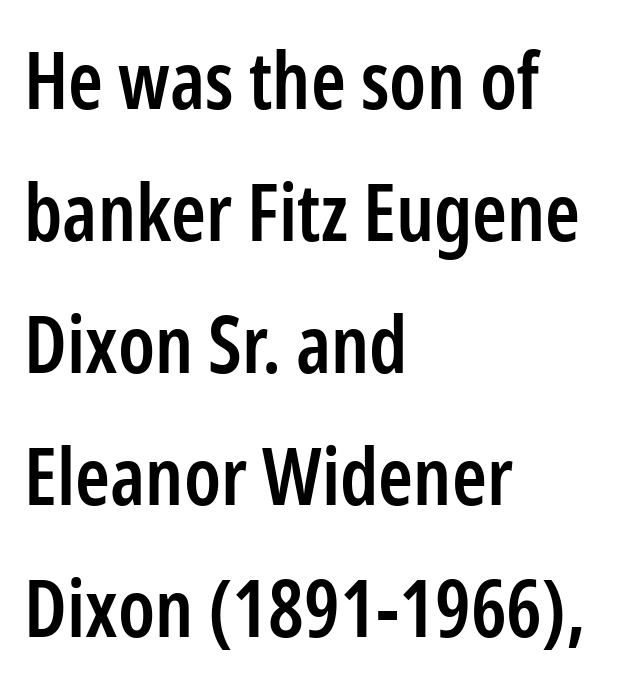
Q: Is the text bold? A: Semi-bold.
Q: Is the text italic (slanted)? A: No, it is upright.
Q: Is the typeface a serif or a sans-serif typeface? A: Sans-serif.
Q: Is the text underlined? A: No.
Q: How is the paragraph aligned? A: Left-aligned.
Q: Is the spacing between letters normal or unusually wide? A: Normal.
Q: Is the spacing between lines tight, normal or loose? A: Normal.
Q: Width (condensed, normal, or wide)? A: Condensed.
Q: Stroke contrast? A: Low.
Q: x-height? A: Medium.
Q: Monospaced? A: No.
